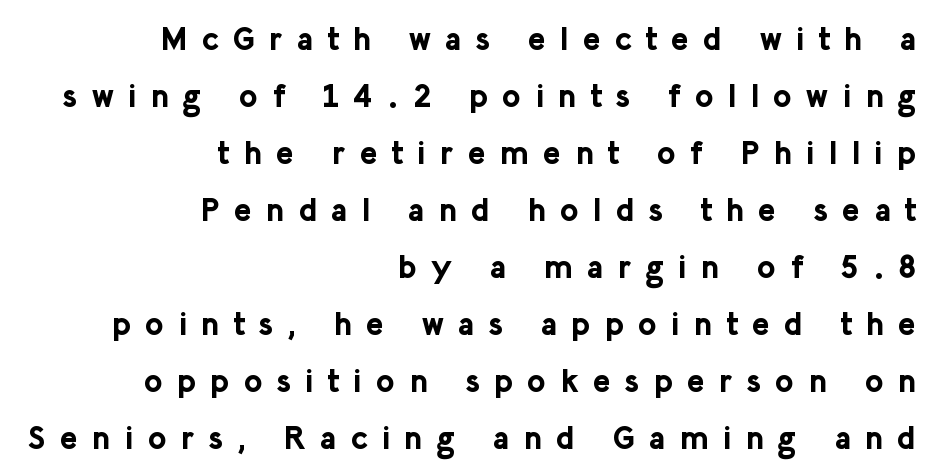
The image shows 32 px bold sans-serif type, upright; set right-aligned, line spacing 1.78x, unusually wide letter spacing (+0.45 em), not underlined; low stroke contrast and a medium x-height.
